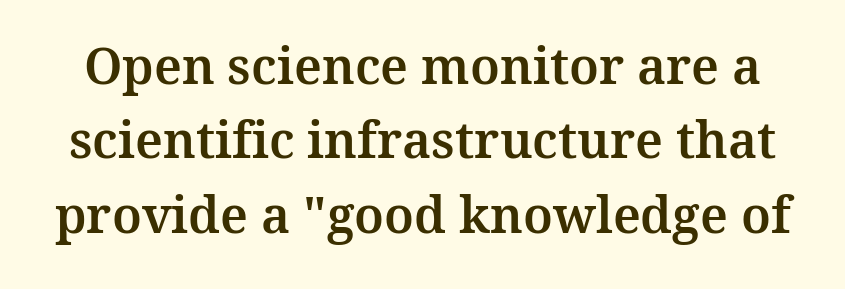
{"serif": "yes", "italic": "no", "width": "normal", "stroke_contrast": "medium", "x_height": "medium", "monospaced": "no", "underline": "no", "line_spacing": "normal", "line_spacing_ratio": 1.49, "letter_spacing": "normal", "letter_spacing_em": 0.0, "glyph_px": 50}
